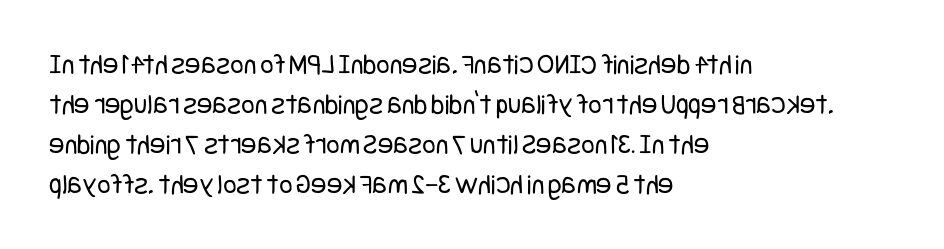
The image shows 29 px regular-weight, condensed sans-serif type, upright; set left-aligned, normal line spacing (1.38x), normal letter spacing, not underlined; low stroke contrast and a large x-height.
